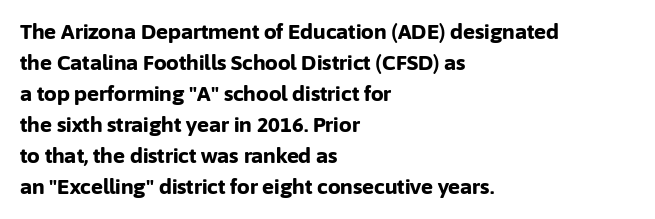
Q: Is the text bold? A: Yes.
Q: Is the text italic (slanted)? A: No, it is upright.
Q: Is the text underlined? A: No.
Q: How is the paragraph aligned? A: Left-aligned.
Q: Is the spacing between letters normal or unusually wide? A: Normal.
Q: Is the spacing between lines tight, normal or loose? A: Normal.
